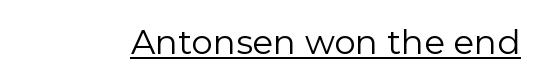
The image shows 34 px regular-weight sans-serif type, upright; set normal letter spacing, underlined; low stroke contrast and a medium x-height.
